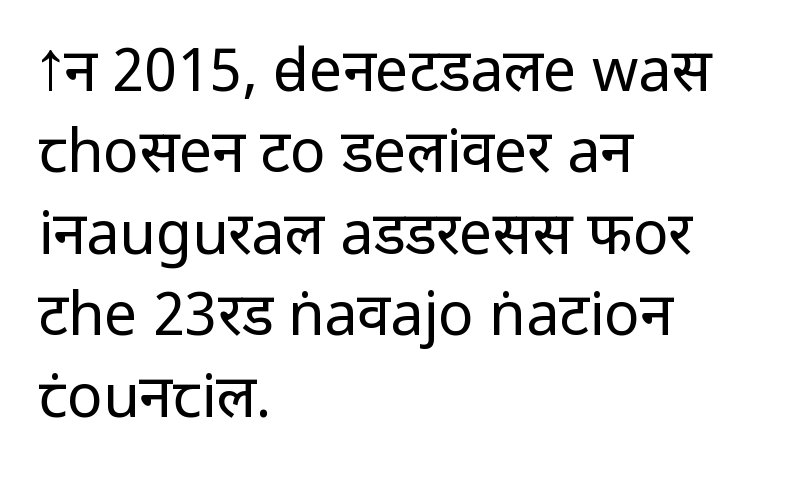
{"serif": "no", "italic": "no", "bold": "no", "weight": "regular", "width": "normal", "stroke_contrast": "low", "x_height": "medium", "monospaced": "no", "underline": "no", "align": "left", "line_spacing": "normal", "line_spacing_ratio": 1.38, "letter_spacing": "normal", "letter_spacing_em": 0.0, "glyph_px": 59}
